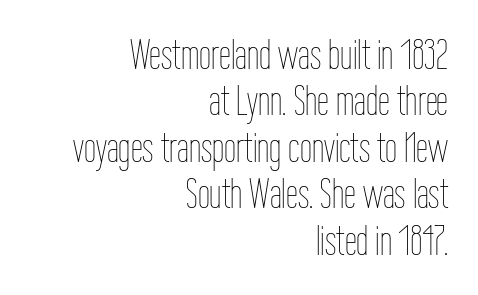
{"italic": "no", "bold": "no", "weight": "thin", "width": "condensed", "stroke_contrast": "low", "x_height": "medium", "monospaced": "no", "underline": "no", "align": "right", "line_spacing": "tight", "line_spacing_ratio": 1.08, "letter_spacing": "normal", "letter_spacing_em": 0.0, "glyph_px": 43}
